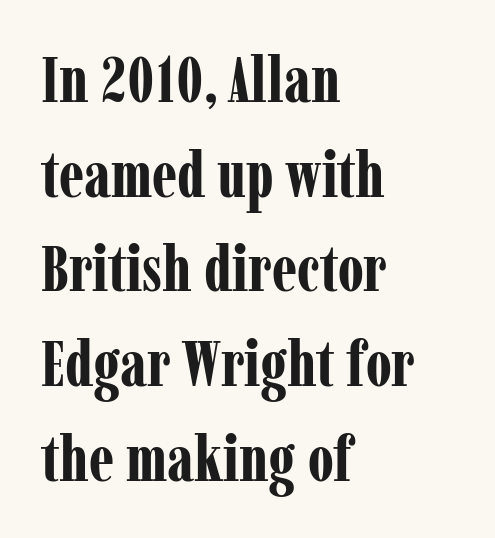
The image shows 64 px bold, condensed serif type, upright; set left-aligned, normal line spacing (1.48x), normal letter spacing, not underlined; low stroke contrast and a medium x-height.
